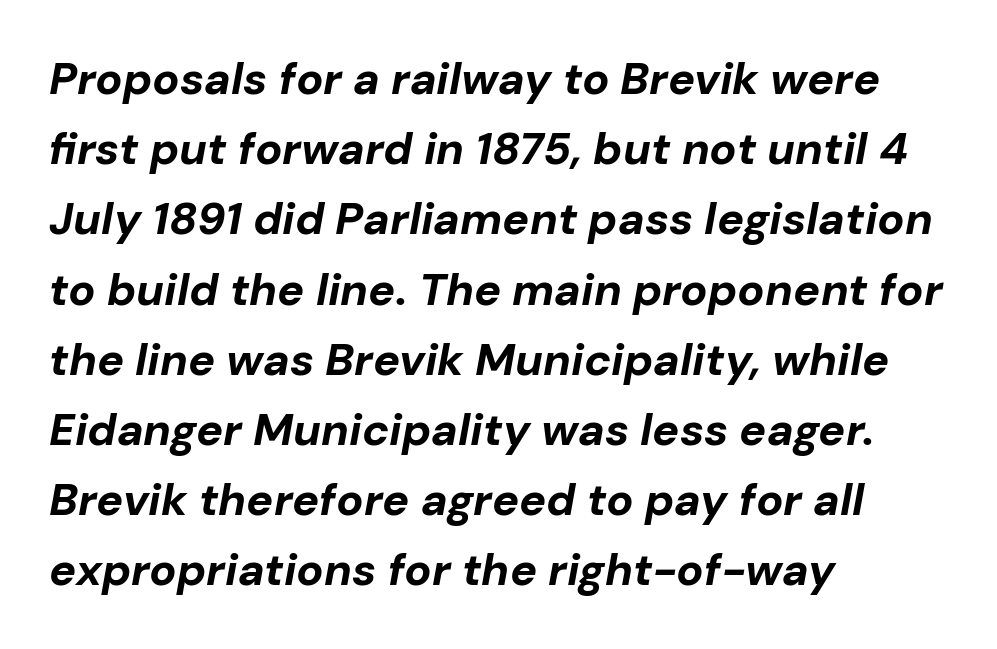
{"italic": "yes", "lean": "right", "slant_degrees": 10, "bold": "yes", "weight": "bold", "width": "normal", "stroke_contrast": "low", "x_height": "medium", "monospaced": "no", "underline": "no", "align": "left", "line_spacing": "normal", "line_spacing_ratio": 1.56, "letter_spacing": "normal", "letter_spacing_em": 0.0, "glyph_px": 45}
